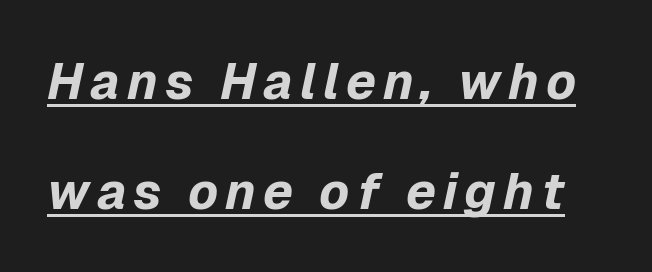
The letters advance in unequal steps, a hallmark of proportional type. Like a heading marked for emphasis, these lines bear an underscore. Reading down the column, the eye jumps a long way to each next line. You'd pick this weight for a headline — it's a proper bold.
